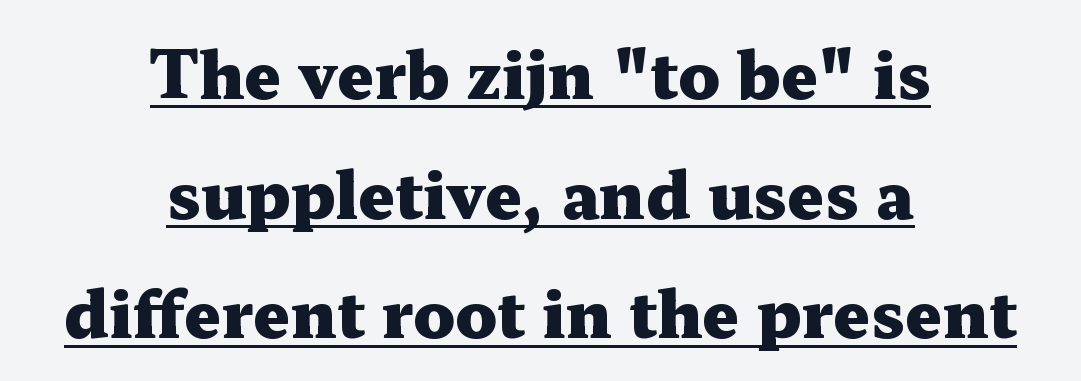
{"serif": "yes", "italic": "no", "bold": "yes", "weight": "heavy", "width": "wide", "stroke_contrast": "medium", "x_height": "medium", "monospaced": "no", "underline": "yes", "align": "center", "line_spacing_ratio": 1.84, "letter_spacing": "normal", "letter_spacing_em": 0.0, "glyph_px": 65}
